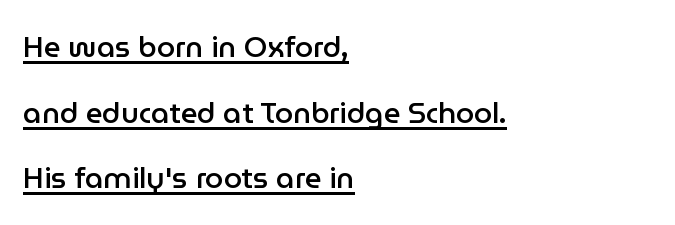
The image shows 29 px semibold sans-serif type, upright; set left-aligned, loose line spacing (2.26x), normal letter spacing, underlined; low stroke contrast and a medium x-height.
